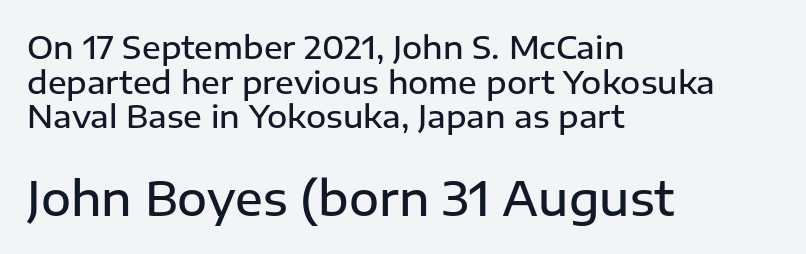
Strokes here are thickened, but only to semibold level. Look at the tracking — it's just the regular setting, nothing added. Ascenders rise straight up at ninety degrees. Nope, no serifs anywhere on these letters.
